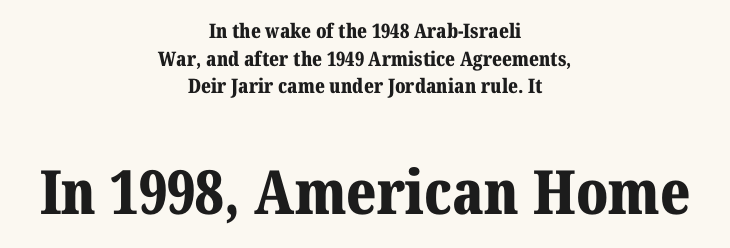
Q: Is the text bold? A: Yes.
Q: Is the text italic (slanted)? A: No, it is upright.
Q: Is the typeface a serif or a sans-serif typeface? A: Serif.
Q: Is the text underlined? A: No.
Q: How is the paragraph aligned? A: Centered.
Q: Is the spacing between letters normal or unusually wide? A: Normal.
Q: Is the spacing between lines tight, normal or loose? A: Normal.
Q: Which block of text is set in a larger size, the first (top) or the second (bottom)? A: The second (bottom) one.
Q: Width (condensed, normal, or wide)? A: Normal.
Q: Stroke contrast? A: Medium.
Q: x-height? A: Medium.
Q: Monospaced? A: No.
